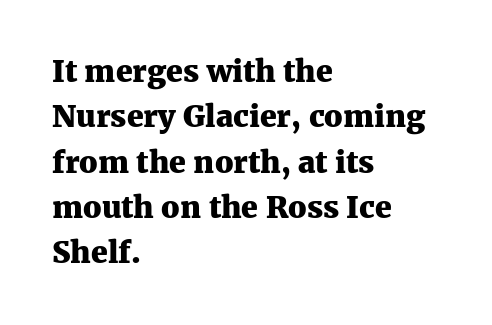
{"serif": "yes", "italic": "no", "bold": "yes", "weight": "heavy", "width": "normal", "stroke_contrast": "medium", "x_height": "medium", "monospaced": "no", "underline": "no", "align": "left", "line_spacing": "normal", "line_spacing_ratio": 1.51, "letter_spacing": "normal", "letter_spacing_em": 0.0, "glyph_px": 30}
